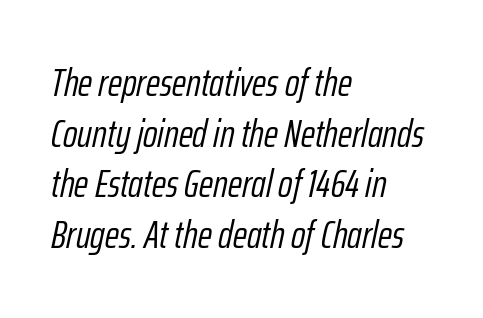
Q: Is the text bold? A: No.
Q: Is the text italic (slanted)? A: Yes, it leans right by about 12 degrees.
Q: Is the text underlined? A: No.
Q: How is the paragraph aligned? A: Left-aligned.
Q: Is the spacing between letters normal or unusually wide? A: Normal.
Q: Is the spacing between lines tight, normal or loose? A: Normal.
Q: Width (condensed, normal, or wide)? A: Condensed.
Q: Stroke contrast? A: Low.
Q: x-height? A: Medium.
Q: Monospaced? A: No.
